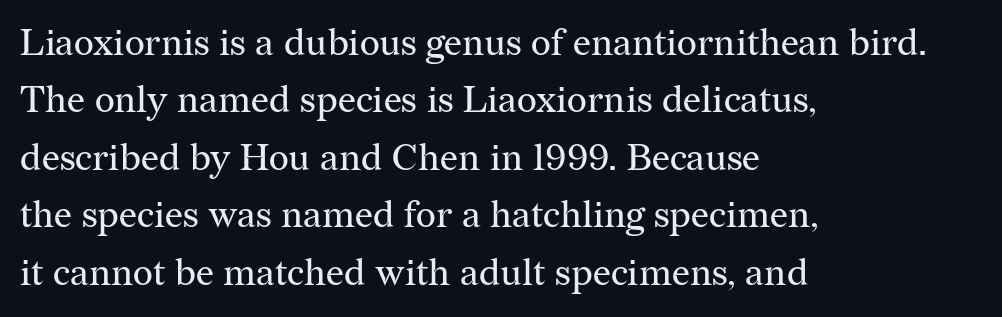
Q: Is the text bold? A: No.
Q: Is the text italic (slanted)? A: No, it is upright.
Q: Is the typeface a serif or a sans-serif typeface? A: Serif.
Q: Is the text underlined? A: No.
Q: How is the paragraph aligned? A: Left-aligned.
Q: Is the spacing between letters normal or unusually wide? A: Normal.
Q: Is the spacing between lines tight, normal or loose? A: Normal.
Q: Width (condensed, normal, or wide)? A: Normal.
Q: Stroke contrast? A: Medium.
Q: x-height? A: Medium.
Q: Monospaced? A: No.
